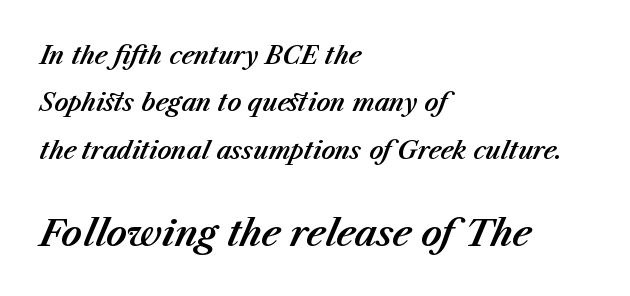
Think of a printed novel: that variable character pitch is what you see here. The passage shown is not underscored anywhere. Where is the straight margin? On the left. Yep, that's italic — everything's leaning. The emphasis by scale lands on block number two, below. This sample uses plain, unmodified letter spacing.
